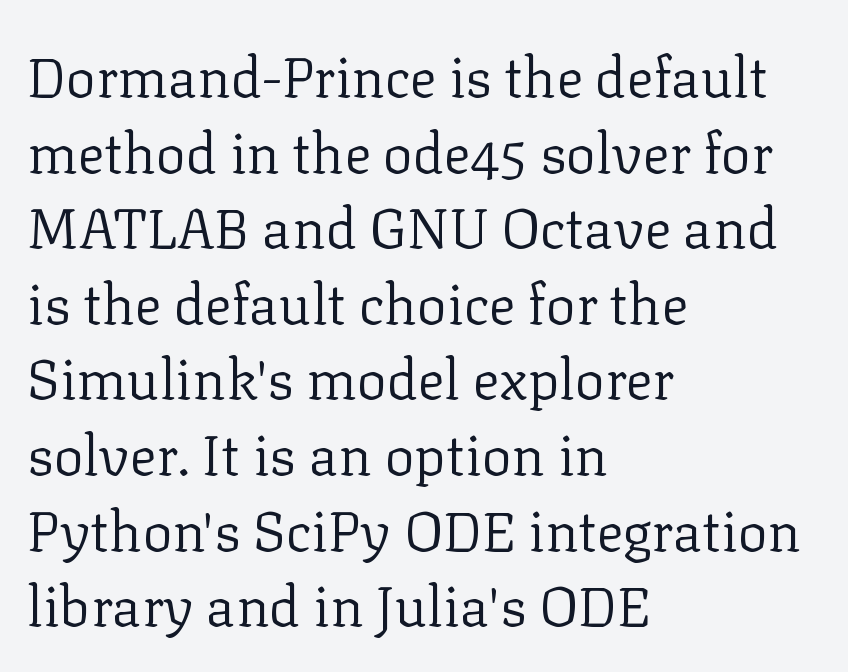
The image shows 56 px regular-weight serif type, upright; set left-aligned, normal line spacing (1.35x), normal letter spacing, not underlined; low stroke contrast and a medium x-height.
